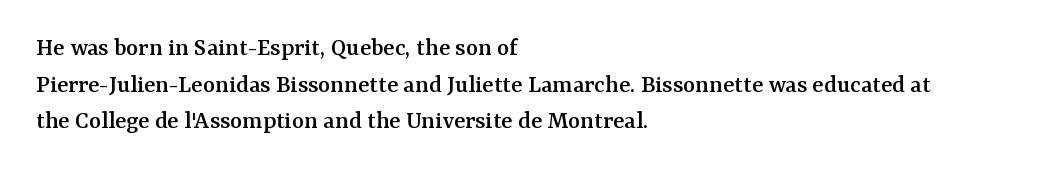
Here the glyphs are tracked normally, forming tight word shapes. Upright lettering throughout. Underline: absent. The lines are quadded left.
